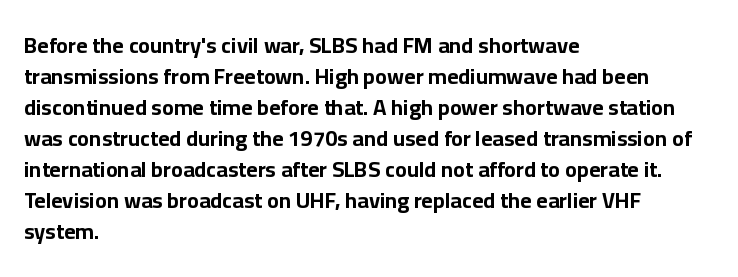
{"italic": "no", "bold": "yes", "underline": "no", "align": "left", "line_spacing": "normal", "line_spacing_ratio": 1.41, "letter_spacing": "normal", "letter_spacing_em": 0.0, "glyph_px": 22}
